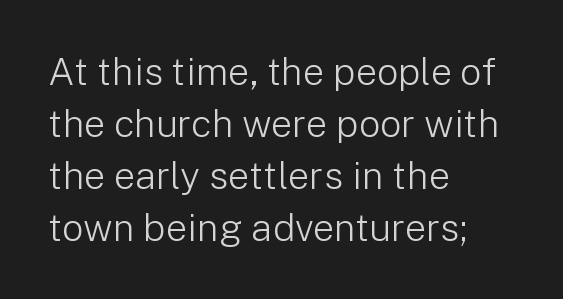
Q: Is the text bold? A: No.
Q: Is the text italic (slanted)? A: No, it is upright.
Q: Is the typeface a serif or a sans-serif typeface? A: Sans-serif.
Q: Is the text underlined? A: No.
Q: How is the paragraph aligned? A: Left-aligned.
Q: Is the spacing between letters normal or unusually wide? A: Normal.
Q: Is the spacing between lines tight, normal or loose? A: Normal.
Q: Width (condensed, normal, or wide)? A: Normal.
Q: Stroke contrast? A: Low.
Q: x-height? A: Medium.
Q: Monospaced? A: No.
